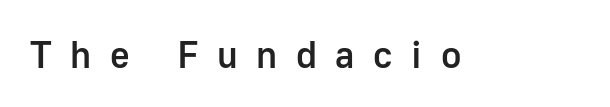
{"serif": "no", "italic": "no", "bold": "semi", "weight": "semibold", "width": "normal", "stroke_contrast": "low", "x_height": "medium", "monospaced": "no", "underline": "no", "letter_spacing": "wide", "letter_spacing_em": 0.49, "glyph_px": 38}
